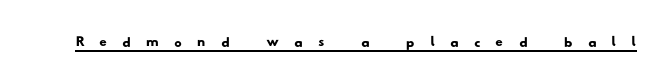
{"serif": "no", "width": "wide", "stroke_contrast": "low", "x_height": "small", "monospaced": "no", "underline": "yes", "letter_spacing": "wide", "letter_spacing_em": 0.41, "glyph_px": 37}
